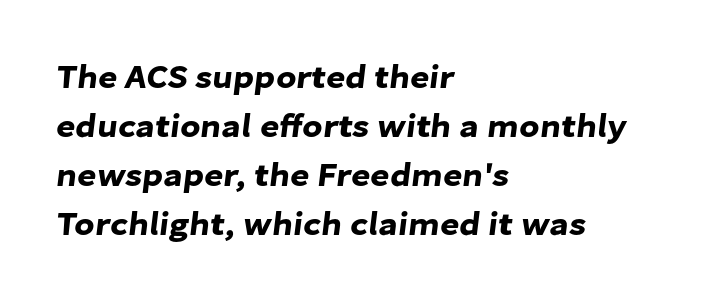
This sample is left-justified, so line endings fall wherever the words run out. The type is set solid horizontally, with unmodified tracking. How would I describe the line gaps? Plain and ordinary. The strip under each line holds only bare page.
